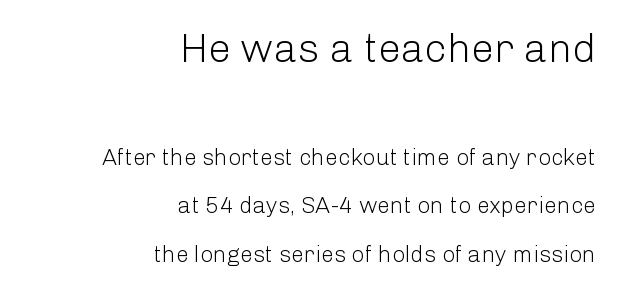
The image shows 41 px light sans-serif type, upright; set right-aligned, loose line spacing (2.12x), normal letter spacing, not underlined; the first (top) block is 1.78x larger; low stroke contrast and a medium x-height.
